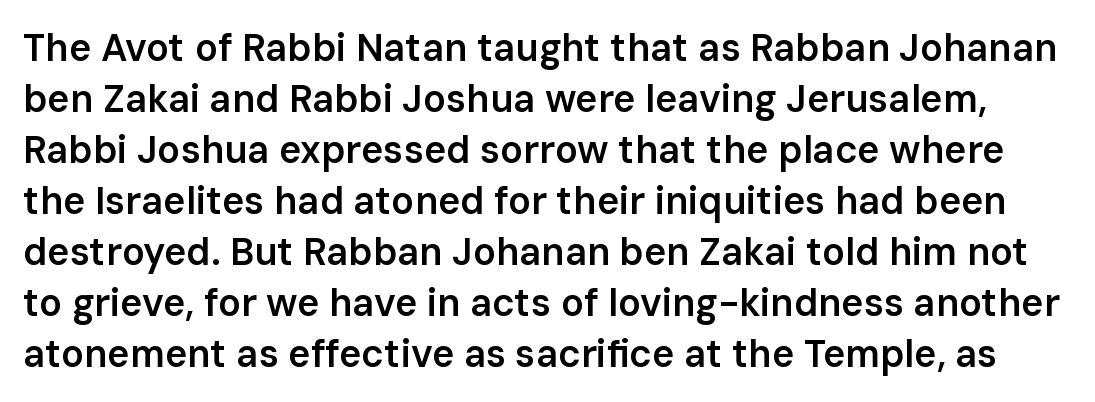
This sample has the flowing, uneven cadence of proportional lettering. The gap between lines stays unmarked. The face used here is rendered with its standard letterfit. Successive baselines arrive at the customary interval. Stroke terminals: plain, sans-serif.
